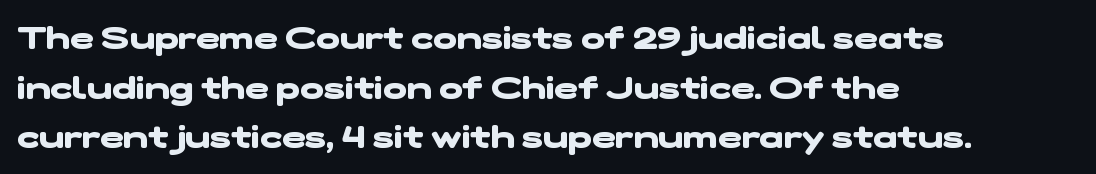
{"serif": "no", "bold": "yes", "weight": "heavy", "width": "wide", "stroke_contrast": "low", "x_height": "medium", "monospaced": "no", "underline": "no", "align": "left", "line_spacing": "normal", "line_spacing_ratio": 1.55, "letter_spacing": "normal", "letter_spacing_em": 0.0, "glyph_px": 32}
